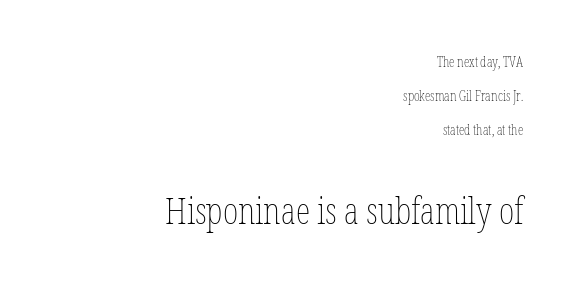
Weight: regular or lighter. Quick note: interline space is abundant. The space directly below the letters is spotless. You could not count columns in this text — the font is proportionally spaced. Every character sits straight up, as roman type does. Size contrast runs from small at the top to large at the bottom.
